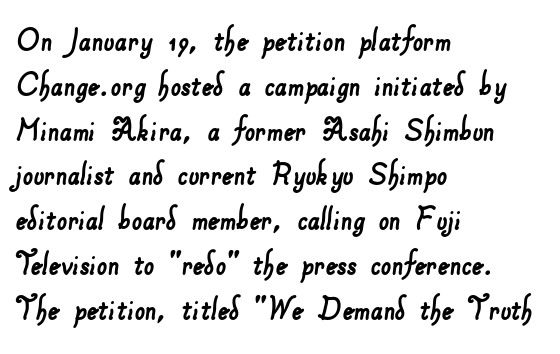
The image shows 37 px sans-serif type; set left-aligned, line spacing 1.21x, normal letter spacing, not underlined; low stroke contrast and a small x-height.
